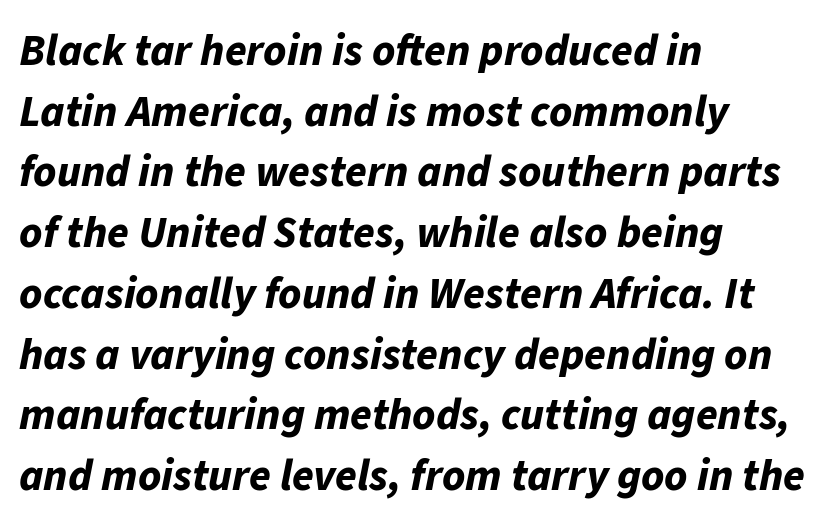
Q: Is the text bold? A: Yes.
Q: Is the text italic (slanted)? A: Yes, it leans right by about 11 degrees.
Q: Is the text underlined? A: No.
Q: How is the paragraph aligned? A: Left-aligned.
Q: Is the spacing between letters normal or unusually wide? A: Normal.
Q: Is the spacing between lines tight, normal or loose? A: Normal.
Q: Width (condensed, normal, or wide)? A: Normal.
Q: Stroke contrast? A: Low.
Q: x-height? A: Medium.
Q: Monospaced? A: No.
